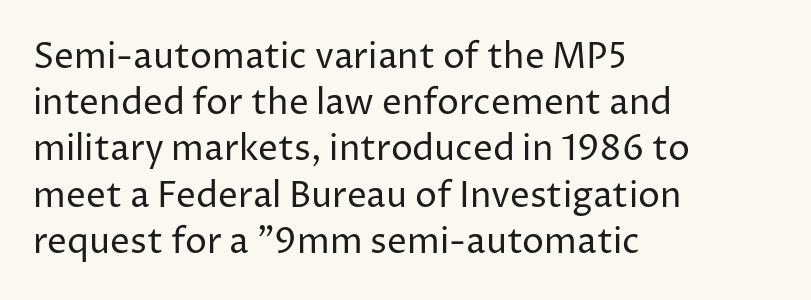
Q: Is the text bold? A: No.
Q: Is the text italic (slanted)? A: No, it is upright.
Q: Is the typeface a serif or a sans-serif typeface? A: Sans-serif.
Q: Is the text underlined? A: No.
Q: How is the paragraph aligned? A: Left-aligned.
Q: Is the spacing between letters normal or unusually wide? A: Normal.
Q: Is the spacing between lines tight, normal or loose? A: Normal.
Q: Width (condensed, normal, or wide)? A: Normal.
Q: Stroke contrast? A: Low.
Q: x-height? A: Medium.
Q: Monospaced? A: No.
